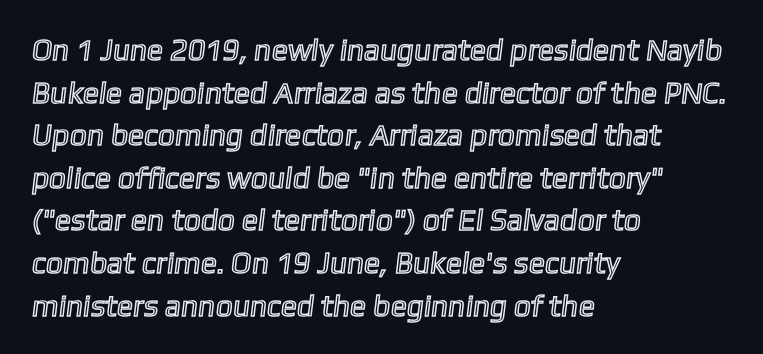
{"width": "normal", "x_height": "medium", "monospaced": "no", "underline": "no", "align": "left", "line_spacing": "normal", "line_spacing_ratio": 1.42, "letter_spacing": "normal", "letter_spacing_em": 0.0, "glyph_px": 30}
